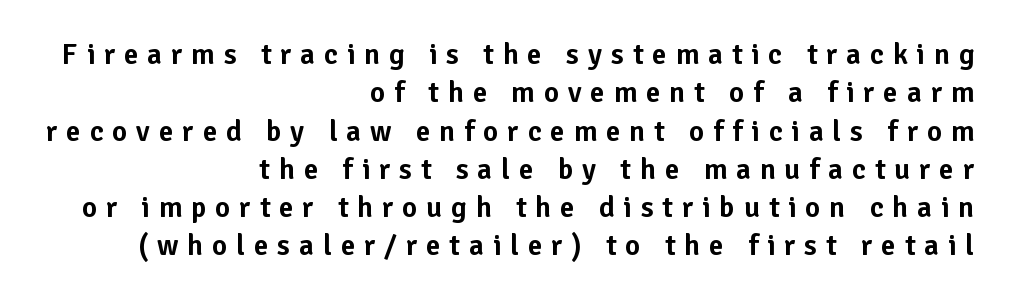
Honestly, the letter spacing is so wide it's the main thing you notice. This sample uses an upright cut, with every glyph sitting square on the baseline. Normally led — the rows are evenly, conventionally spaced. The string is rendered with underlining switched off. Every row of glyphs terminates at an identical x-position on the right. Nothing sits at the stroke ends, so this counts as sans-serif.
